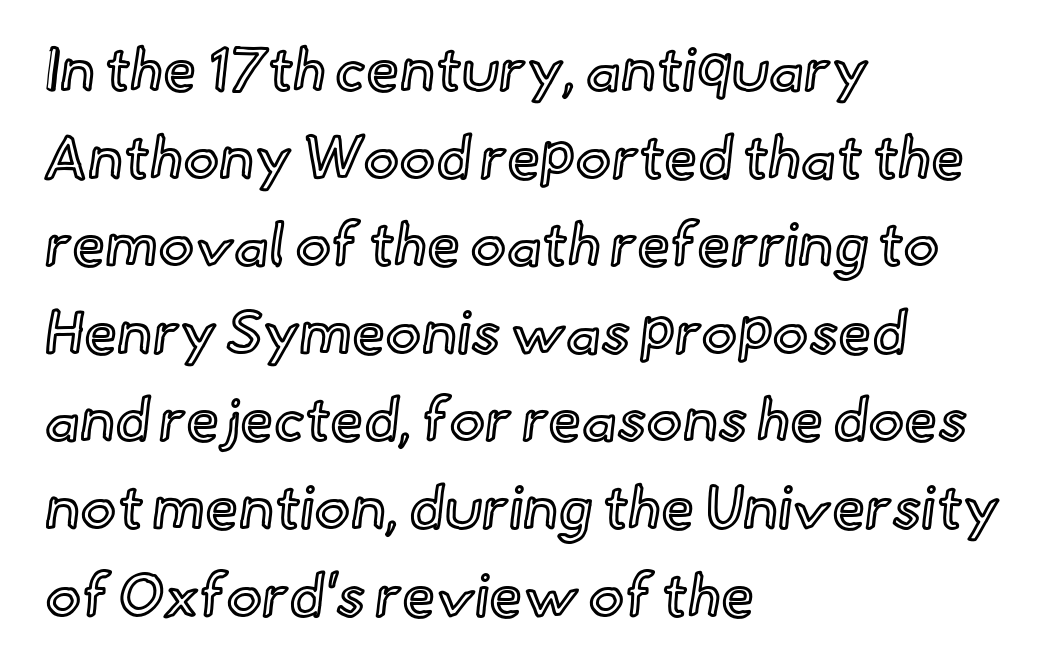
{"width": "normal", "x_height": "small", "monospaced": "no", "underline": "no", "align": "left", "line_spacing": "normal", "line_spacing_ratio": 1.46, "letter_spacing": "normal", "letter_spacing_em": 0.0, "glyph_px": 60}
